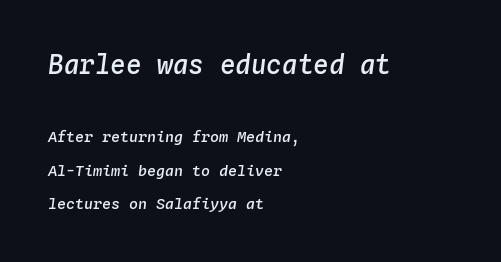
Q: Is the text bold? A: Semi-bold.
Q: Is the text italic (slanted)? A: Yes, it leans right by about 4 degrees.
Q: Is the text underlined? A: No.
Q: How is the paragraph aligned? A: Left-aligned.
Q: Is the spacing between letters normal or unusually wide? A: Normal.
Q: Is the spacing between lines tight, normal or loose? A: Loose.
Q: Which block of text is set in a larger size, the first (top) or the second (bottom)? A: The first (top) one.
